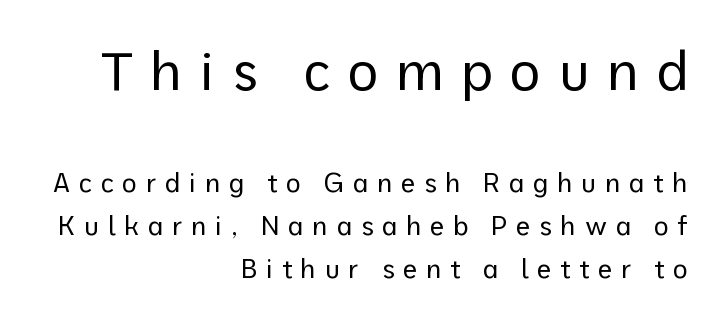
{"serif": "no", "italic": "no", "bold": "no", "weight": "regular", "width": "normal", "stroke_contrast": "low", "x_height": "medium", "monospaced": "no", "underline": "no", "align": "right", "line_spacing": "normal", "line_spacing_ratio": 1.64, "letter_spacing": "wide", "letter_spacing_em": 0.33, "larger_block": "first", "size_ratio": 2.04, "glyph_px": 53}
